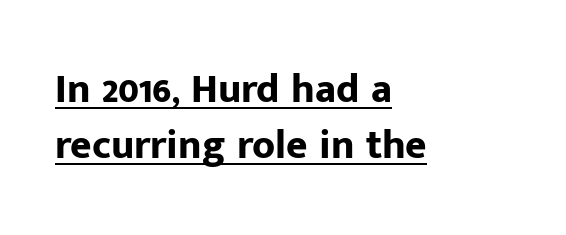
Q: Is the text bold? A: Yes.
Q: Is the text italic (slanted)? A: No, it is upright.
Q: Is the typeface a serif or a sans-serif typeface? A: Sans-serif.
Q: Is the text underlined? A: Yes.
Q: How is the paragraph aligned? A: Left-aligned.
Q: Is the spacing between letters normal or unusually wide? A: Normal.
Q: Is the spacing between lines tight, normal or loose? A: Normal.
Q: Width (condensed, normal, or wide)? A: Normal.
Q: Stroke contrast? A: Low.
Q: x-height? A: Medium.
Q: Monospaced? A: No.
